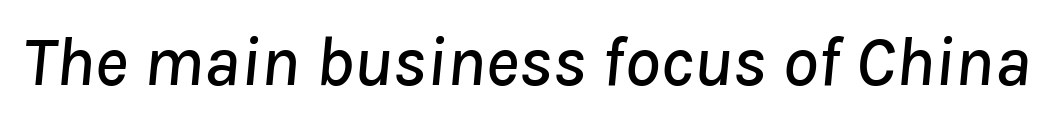
Tall strokes in this sample are angled rather than plumb. The strip under each line holds only bare page. The passage shown is typed in a proportional face where columns would drift. The letters sit at their default tracking, neither squeezed nor spread.
